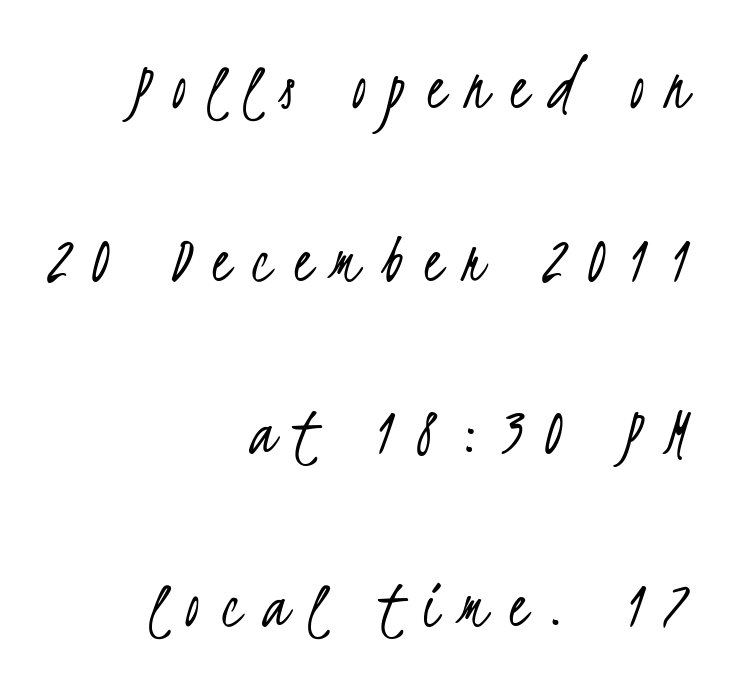
Q: Is the text bold? A: No.
Q: Is the typeface a serif or a sans-serif typeface? A: Sans-serif.
Q: Is the text underlined? A: No.
Q: How is the paragraph aligned? A: Right-aligned.
Q: Is the spacing between letters normal or unusually wide? A: Unusually wide.
Q: Is the spacing between lines tight, normal or loose? A: Loose.
Q: Width (condensed, normal, or wide)? A: Condensed.
Q: Stroke contrast? A: Low.
Q: x-height? A: Small.
Q: Monospaced? A: No.
